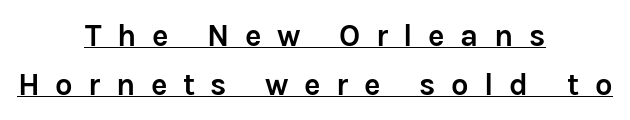
The image shows 31 px semibold sans-serif type, upright; set centered, normal line spacing (1.57x), unusually wide letter spacing (+0.5 em), underlined; low stroke contrast and a medium x-height.
